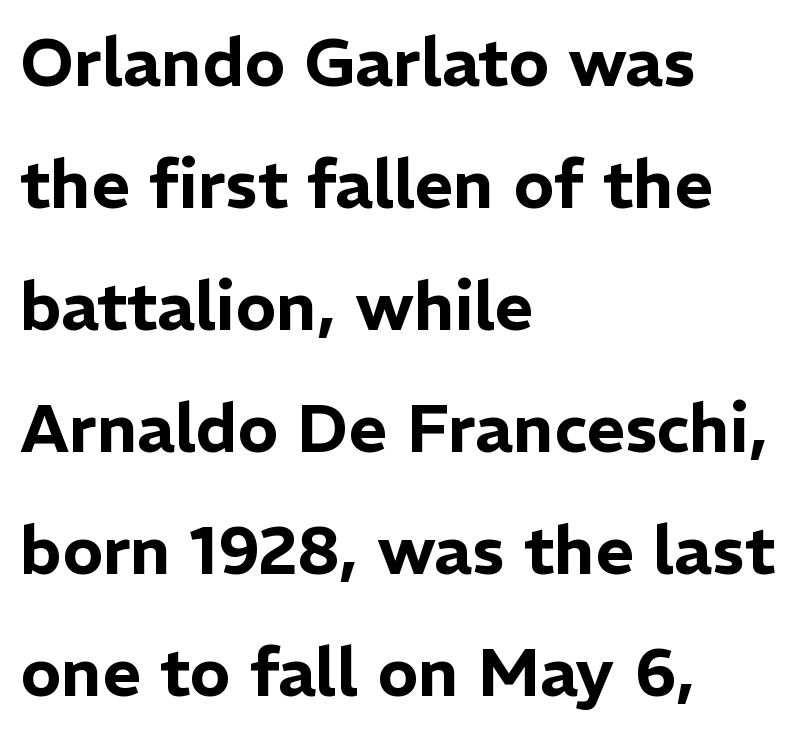
Q: Is the text italic (slanted)? A: No, it is upright.
Q: Is the typeface a serif or a sans-serif typeface? A: Sans-serif.
Q: Is the text underlined? A: No.
Q: How is the paragraph aligned? A: Left-aligned.
Q: Is the spacing between letters normal or unusually wide? A: Normal.
Q: Width (condensed, normal, or wide)? A: Normal.
Q: Stroke contrast? A: Low.
Q: x-height? A: Medium.
Q: Monospaced? A: No.
